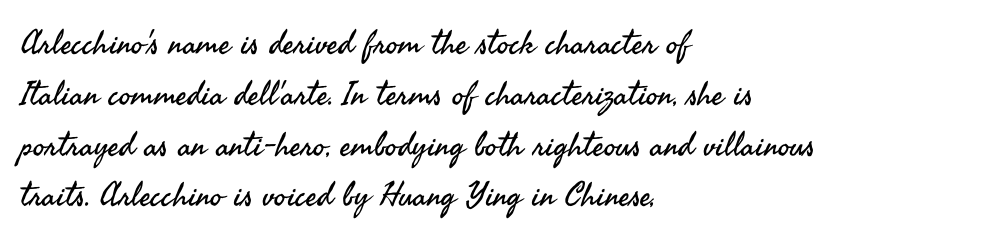
{"serif": "no", "bold": "no", "weight": "regular", "width": "normal", "stroke_contrast": "medium", "x_height": "small", "monospaced": "no", "underline": "no", "align": "left", "line_spacing": "normal", "line_spacing_ratio": 1.54, "letter_spacing": "normal", "letter_spacing_em": 0.0, "glyph_px": 33}
